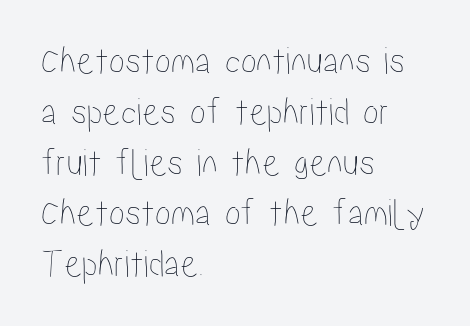
Q: Is the text italic (slanted)? A: No, it is upright.
Q: Is the text underlined? A: No.
Q: How is the paragraph aligned? A: Left-aligned.
Q: Is the spacing between letters normal or unusually wide? A: Normal.
Q: Is the spacing between lines tight, normal or loose? A: Normal.
Q: Width (condensed, normal, or wide)? A: Condensed.
Q: Stroke contrast? A: Low.
Q: x-height? A: Medium.
Q: Monospaced? A: No.
